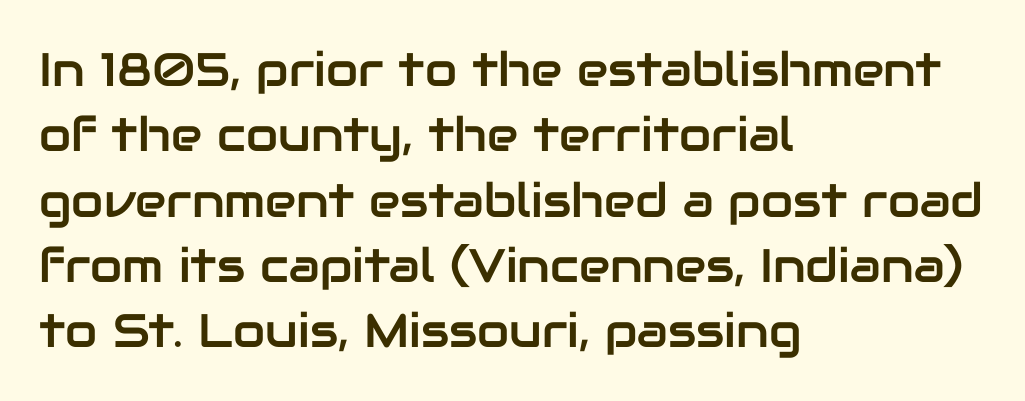
Q: Is the text italic (slanted)? A: No, it is upright.
Q: Is the typeface a serif or a sans-serif typeface? A: Sans-serif.
Q: Is the text underlined? A: No.
Q: How is the paragraph aligned? A: Left-aligned.
Q: Is the spacing between letters normal or unusually wide? A: Normal.
Q: Is the spacing between lines tight, normal or loose? A: Normal.
Q: Width (condensed, normal, or wide)? A: Normal.
Q: Stroke contrast? A: Low.
Q: x-height? A: Medium.
Q: Monospaced? A: No.
